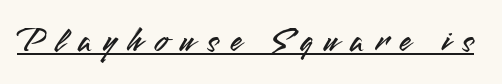
Q: Is the text italic (slanted)? A: Yes.
Q: Is the typeface a serif or a sans-serif typeface? A: Sans-serif.
Q: Is the text underlined? A: Yes.
Q: Is the spacing between letters normal or unusually wide? A: Unusually wide.
Q: Width (condensed, normal, or wide)? A: Normal.
Q: Stroke contrast? A: Medium.
Q: x-height? A: Small.
Q: Monospaced? A: No.
